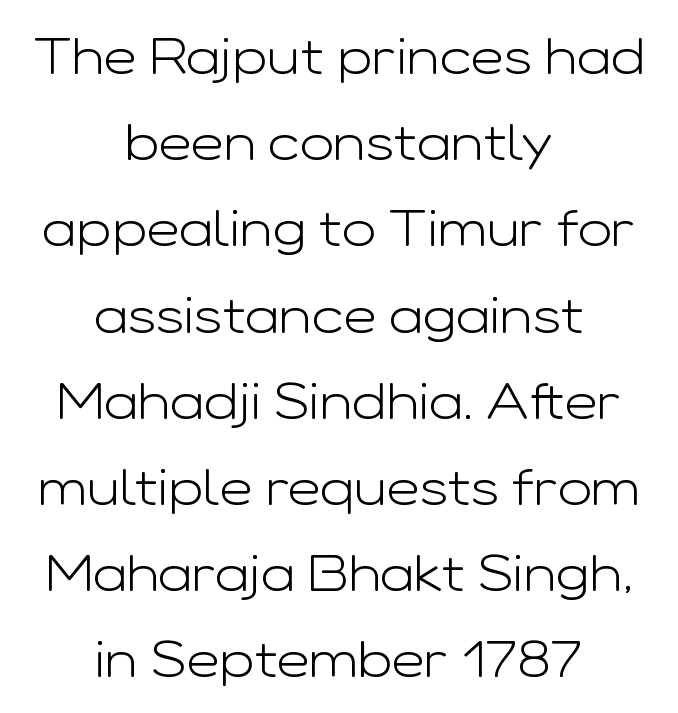
Q: Is the text bold? A: No.
Q: Is the text italic (slanted)? A: No, it is upright.
Q: Is the typeface a serif or a sans-serif typeface? A: Sans-serif.
Q: Is the text underlined? A: No.
Q: How is the paragraph aligned? A: Centered.
Q: Is the spacing between letters normal or unusually wide? A: Normal.
Q: Is the spacing between lines tight, normal or loose? A: Normal.
Q: Width (condensed, normal, or wide)? A: Wide.
Q: Stroke contrast? A: Low.
Q: x-height? A: Medium.
Q: Monospaced? A: No.
